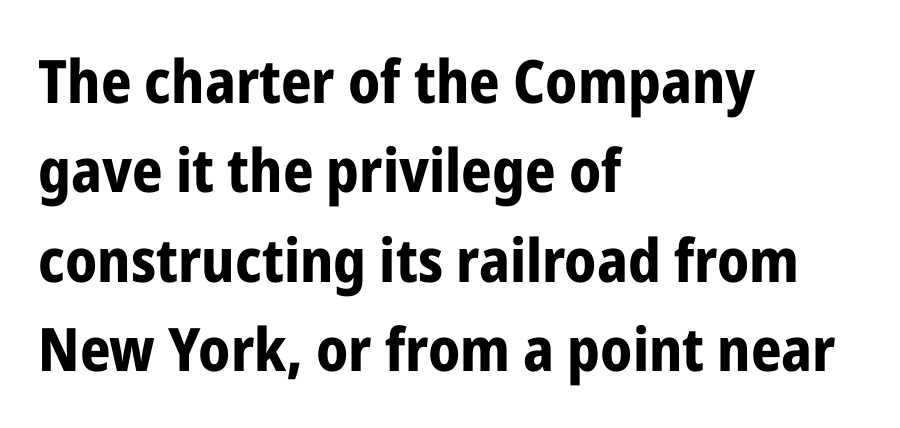
The text was rendered using a sans face with plain stroke endings. This sample uses an upright cut, with every glyph sitting square on the baseline. Words appear dense and cohesive because spacing is normal. These lines stack with their left ends in a neat column.
